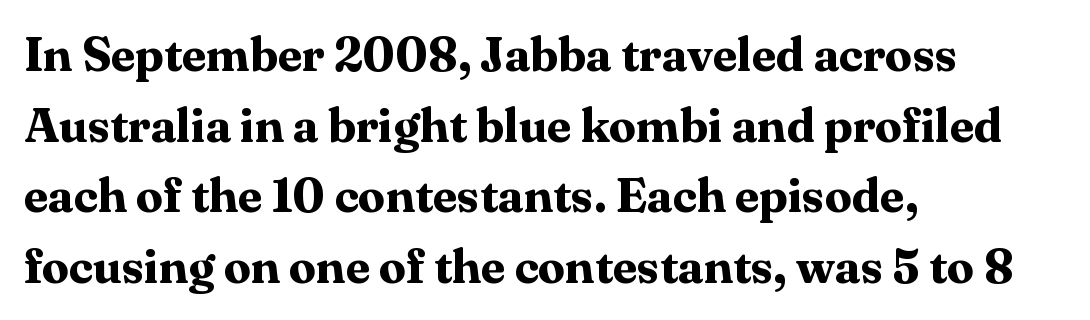
These lines are rendered in a variable-pitch font. Old-style or modern, the face here clearly has serifs. Ordinary non-slanted type is in use. The gaps between neighbouring characters are ordinary and unremarkable. Each line starts at the same left margin while the right side varies.
